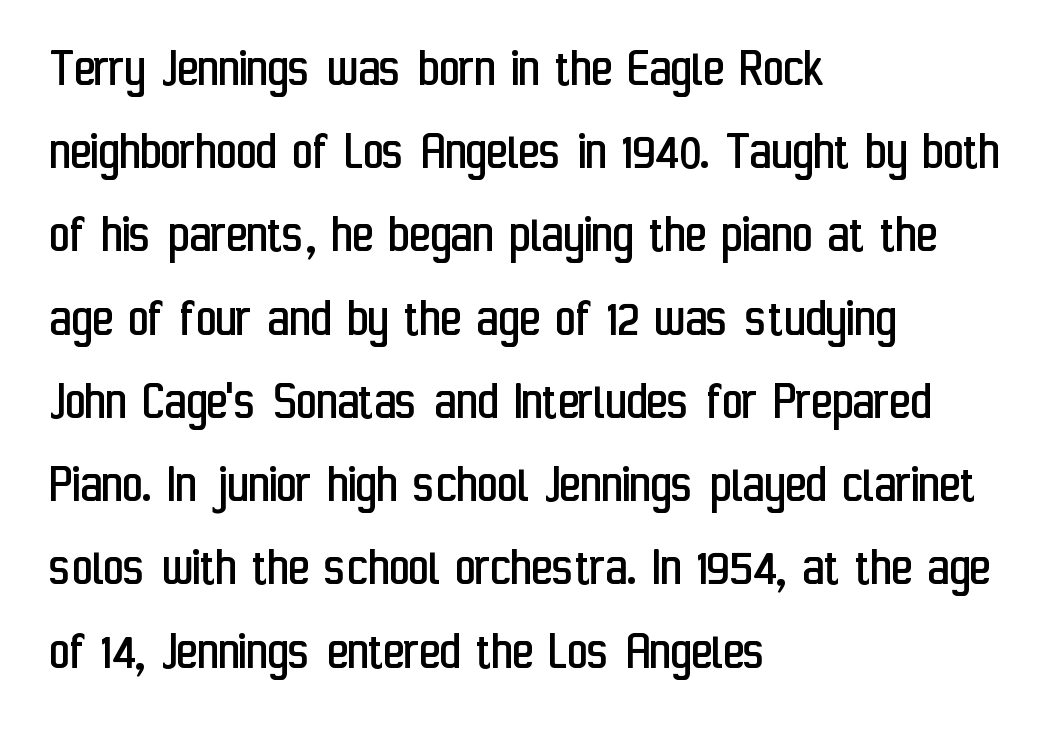
Q: Is the text bold? A: No.
Q: Is the text italic (slanted)? A: No, it is upright.
Q: Is the typeface a serif or a sans-serif typeface? A: Sans-serif.
Q: Is the text underlined? A: No.
Q: How is the paragraph aligned? A: Left-aligned.
Q: Is the spacing between letters normal or unusually wide? A: Normal.
Q: Is the spacing between lines tight, normal or loose? A: Normal.
Q: Width (condensed, normal, or wide)? A: Condensed.
Q: Stroke contrast? A: Low.
Q: x-height? A: Medium.
Q: Monospaced? A: No.
